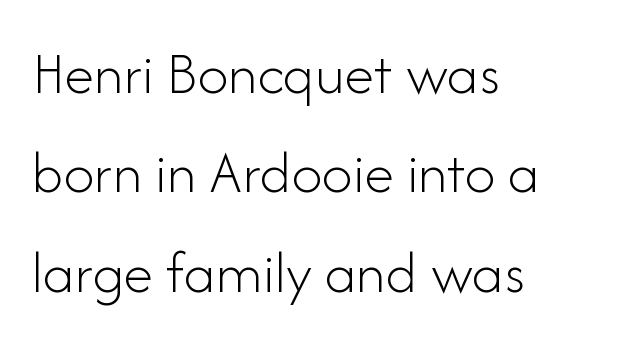
A classic flush-left, rag-right setting is used for this passage. The axis of the letterforms is exactly vertical. Varying glyph widths throughout — classic text-font behaviour. No heavy texture on the line: the type isn't bold. Underline: absent. The passage shown stacks its lines at a standard gap.
